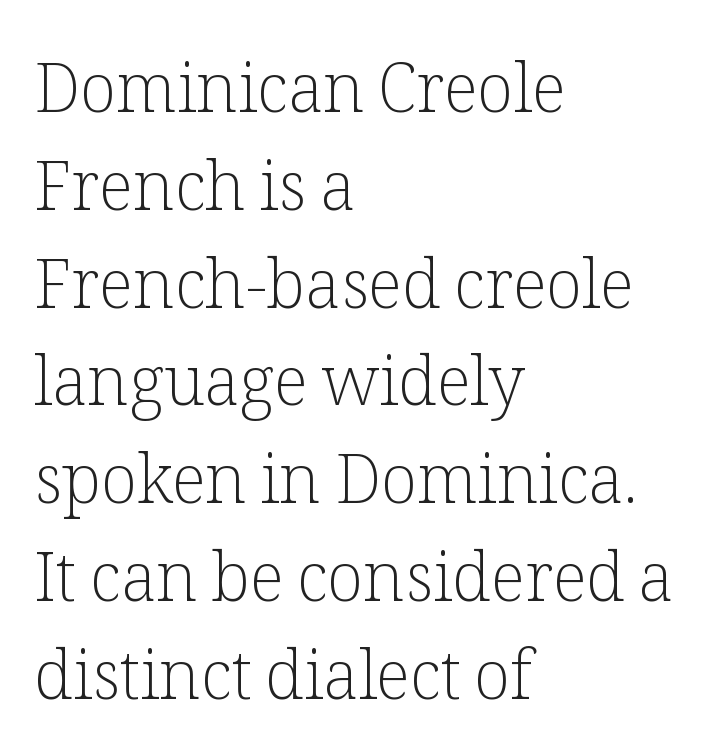
{"serif": "yes", "italic": "no", "bold": "no", "weight": "light", "width": "normal", "stroke_contrast": "low", "x_height": "medium", "monospaced": "no", "underline": "no", "align": "left", "line_spacing": "normal", "line_spacing_ratio": 1.46, "letter_spacing": "normal", "letter_spacing_em": 0.0, "glyph_px": 67}
